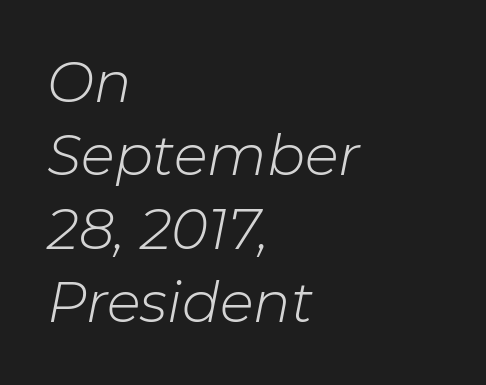
One-word summary of the alignment: left. Underline: absent. Italic: yes, the glyphs are oblique. The letters look calm and open, with moderate or lighter stems. Between one letter and the next there's only the usual sliver of space.
